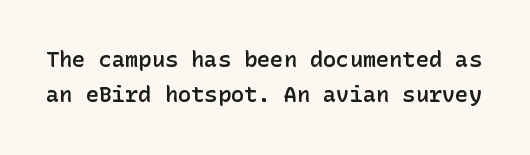
The image shows 22 px text type, upright; set normal line spacing (1.6x), normal letter spacing, not underlined.
